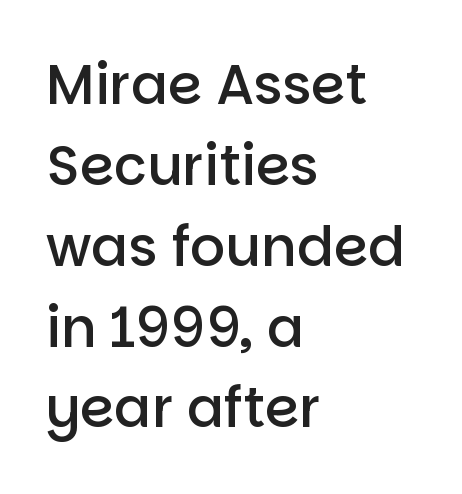
Between one letter and the next there's only the usual sliver of space. This rendering employs a face without finishing strokes, i.e., a sans-serif. Character widths vary here, with narrow letters taking less room than wide ones. Regarding leading, the lines here are spaced in the standard way.
